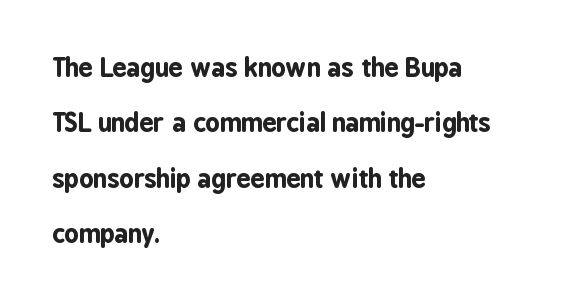
These lines carry a lot of weight — the face is fully bold. This sample uses plain, unmodified letter spacing. Descender tails drop into unmarked territory. Ordinary non-slanted type is in use.
